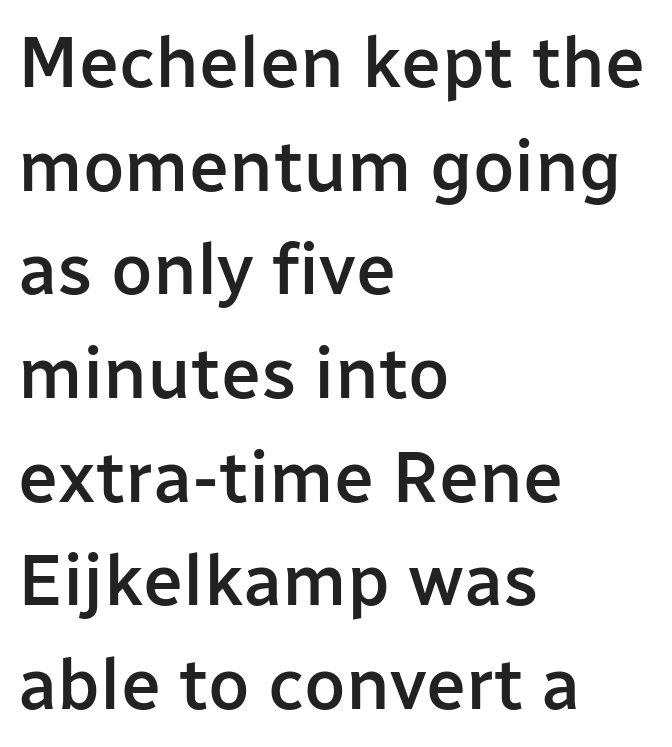
The image shows 72 px semibold sans-serif type, upright; set left-aligned, normal line spacing (1.44x), normal letter spacing, not underlined; low stroke contrast and a medium x-height.
